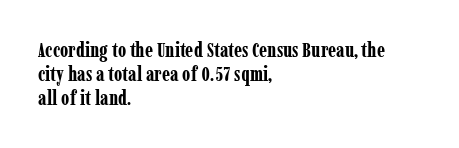
Q: Is the text bold? A: Yes.
Q: Is the text italic (slanted)? A: No, it is upright.
Q: Is the text underlined? A: No.
Q: How is the paragraph aligned? A: Left-aligned.
Q: Is the spacing between letters normal or unusually wide? A: Normal.
